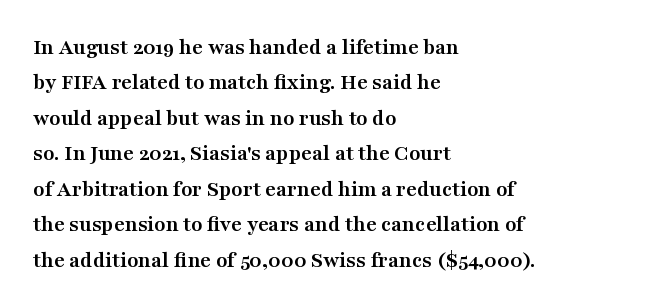
Q: Is the text bold? A: Yes.
Q: Is the text italic (slanted)? A: No, it is upright.
Q: Is the text underlined? A: No.
Q: How is the paragraph aligned? A: Left-aligned.
Q: Is the spacing between letters normal or unusually wide? A: Normal.
Q: Is the spacing between lines tight, normal or loose? A: Normal.
